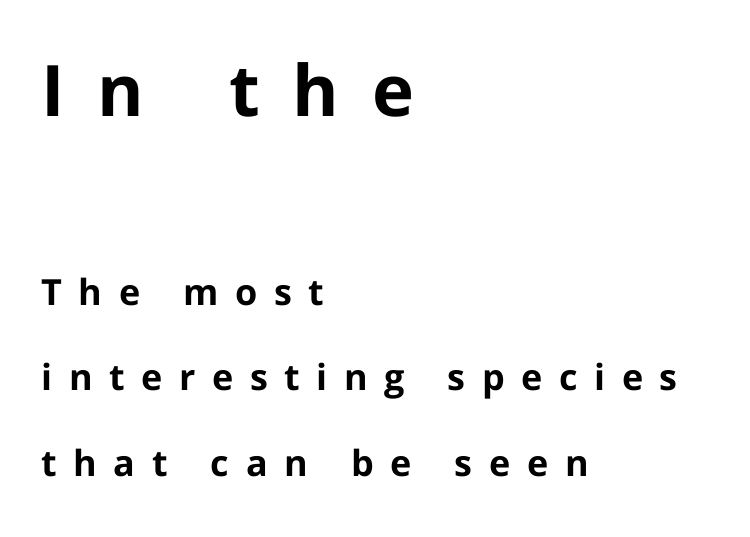
Q: Is the text bold? A: Yes.
Q: Is the text italic (slanted)? A: No, it is upright.
Q: Is the typeface a serif or a sans-serif typeface? A: Sans-serif.
Q: Is the text underlined? A: No.
Q: How is the paragraph aligned? A: Left-aligned.
Q: Is the spacing between letters normal or unusually wide? A: Unusually wide.
Q: Is the spacing between lines tight, normal or loose? A: Loose.
Q: Which block of text is set in a larger size, the first (top) or the second (bottom)? A: The first (top) one.
Q: Width (condensed, normal, or wide)? A: Normal.
Q: Stroke contrast? A: Low.
Q: x-height? A: Medium.
Q: Monospaced? A: No.
